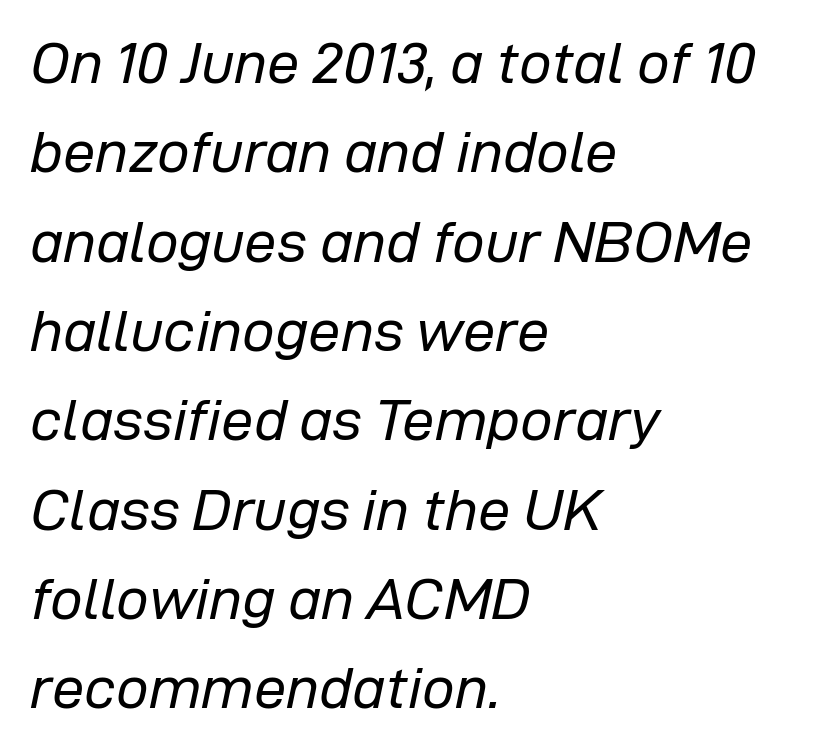
Vertical stems look standard width or narrower in stroke. You could call the tracking neutral — neither tight nor loose. Slant detected: the letters are inclined. Every row of glyphs begins at an identical x-position on the left.
